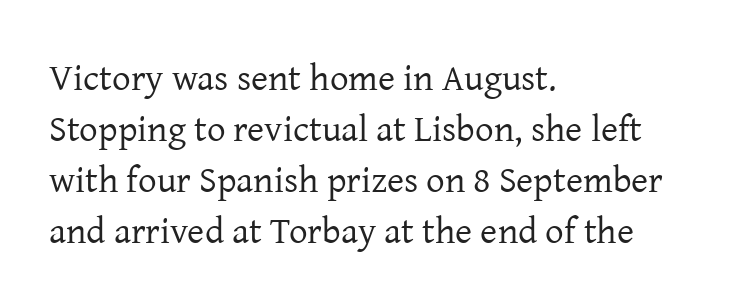
Q: Is the text bold? A: No.
Q: Is the text italic (slanted)? A: No, it is upright.
Q: Is the typeface a serif or a sans-serif typeface? A: Serif.
Q: Is the text underlined? A: No.
Q: How is the paragraph aligned? A: Left-aligned.
Q: Is the spacing between letters normal or unusually wide? A: Normal.
Q: Is the spacing between lines tight, normal or loose? A: Normal.
Q: Width (condensed, normal, or wide)? A: Normal.
Q: Stroke contrast? A: Low.
Q: x-height? A: Medium.
Q: Monospaced? A: No.
